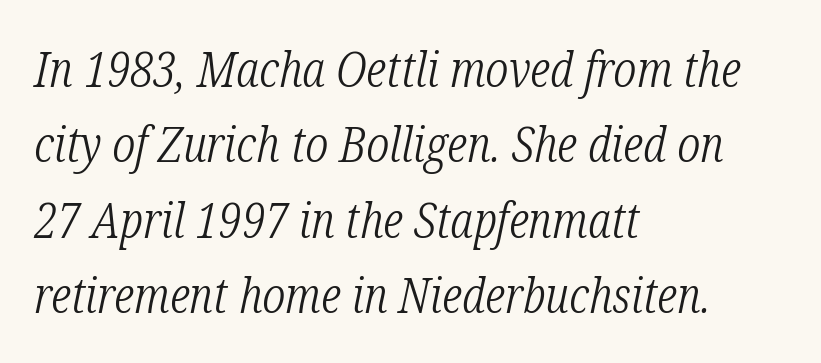
These lines are rendered in a variable-pitch font. The glyphs are unaccompanied by any horizontal stroke below them. This sample uses plain, unmodified letter spacing. Left-aligned paragraph, ragged on the right. This reads as an unemphasized weight, regular at the heaviest. Characters are canted at an angle relative to the baseline's perpendicular.
